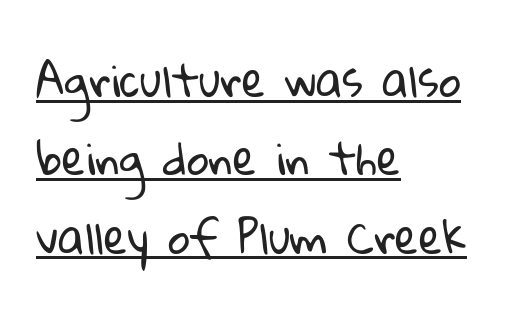
These lines keep a tight, regular rhythm from letter to letter. A student would call this left alignment; a typographer would say flush left, rag right. The characters are drawn with everyday or finer stroke widths. The letters advance in unequal steps, a hallmark of proportional type.
